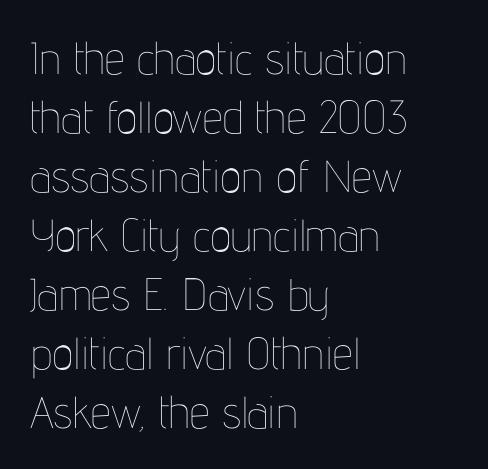
Q: Is the text bold? A: No.
Q: Is the text italic (slanted)? A: No, it is upright.
Q: Is the text underlined? A: No.
Q: How is the paragraph aligned? A: Left-aligned.
Q: Is the spacing between letters normal or unusually wide? A: Normal.
Q: Is the spacing between lines tight, normal or loose? A: Normal.
Q: Width (condensed, normal, or wide)? A: Condensed.
Q: Stroke contrast? A: Low.
Q: x-height? A: Medium.
Q: Monospaced? A: No.
